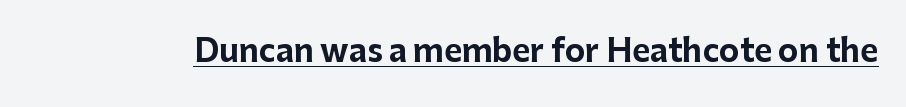
Unlike a traditional serif, this face leaves its strokes unadorned. The type sits square on the baseline with zero lean. What weight is shown? A full bold with thick strokes. You could not count columns in this text — the font is proportionally spaced. Check the space under the baseline: a stroke is drawn there. The letters sit at their default tracking, neither squeezed nor spread.
